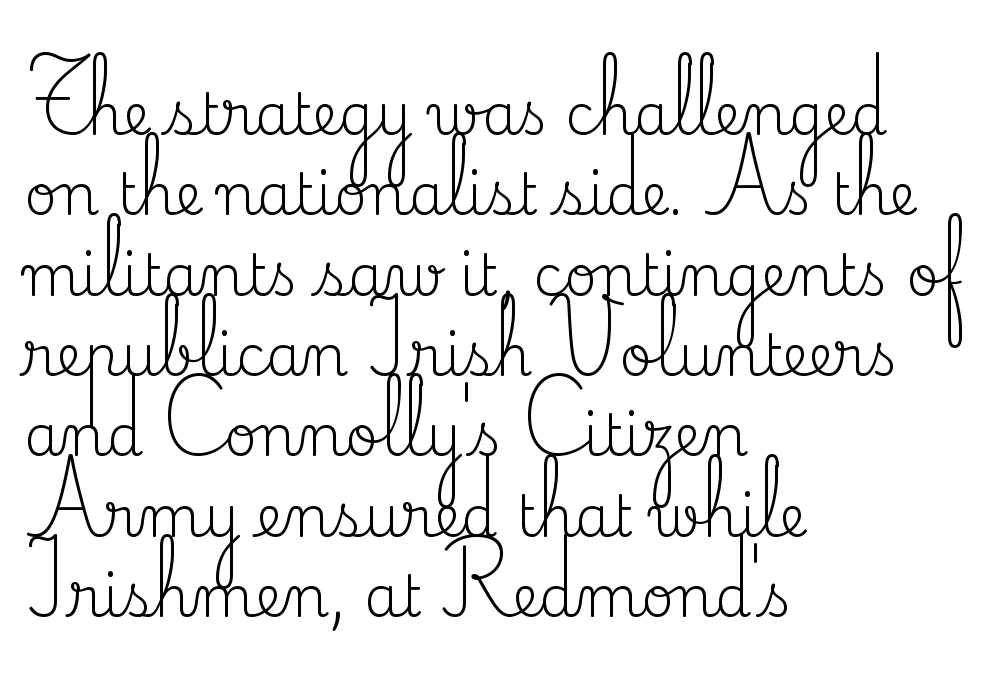
Caption: standard tracking, unaltered. Honestly, there is no underline to notice here at all. Summary of weight: not heavy and not bold. The passage shown is typeset with a serif family.
